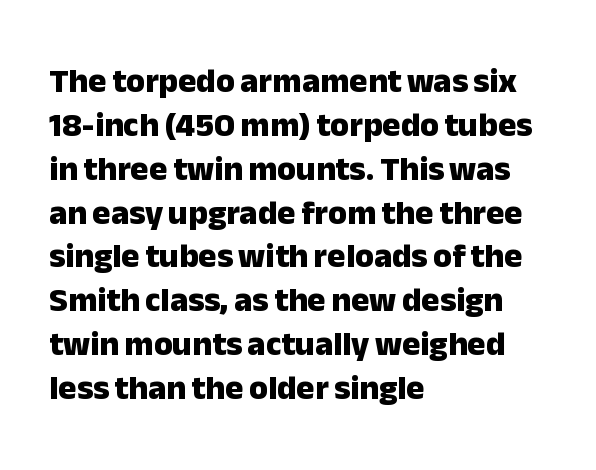
In terms of posture, this sample is upright. Clear beneath every line of the passage. A sans-serif font was chosen for this passage. Every row of glyphs begins at an identical x-position on the left.
